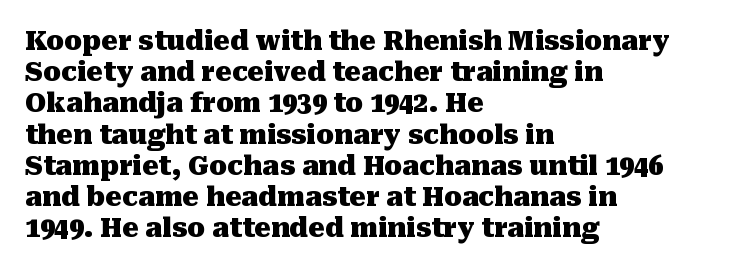
Q: Is the text bold? A: Yes.
Q: Is the text italic (slanted)? A: No, it is upright.
Q: Is the text underlined? A: No.
Q: How is the paragraph aligned? A: Left-aligned.
Q: Is the spacing between letters normal or unusually wide? A: Normal.
